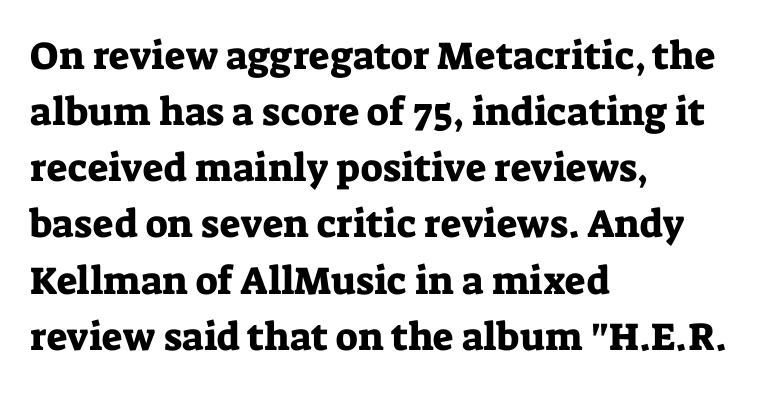
Q: Is the text italic (slanted)? A: No, it is upright.
Q: Is the typeface a serif or a sans-serif typeface? A: Serif.
Q: Is the text underlined? A: No.
Q: How is the paragraph aligned? A: Left-aligned.
Q: Is the spacing between letters normal or unusually wide? A: Normal.
Q: Is the spacing between lines tight, normal or loose? A: Normal.
Q: Width (condensed, normal, or wide)? A: Normal.
Q: Stroke contrast? A: Low.
Q: x-height? A: Medium.
Q: Monospaced? A: No.
